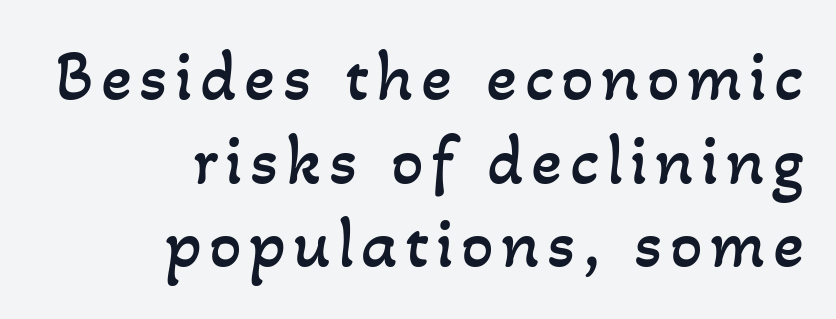
{"bold": "no", "weight": "regular", "width": "normal", "stroke_contrast": "low", "x_height": "small", "monospaced": "no", "underline": "no", "align": "right", "line_spacing_ratio": 1.16, "glyph_px": 72}
